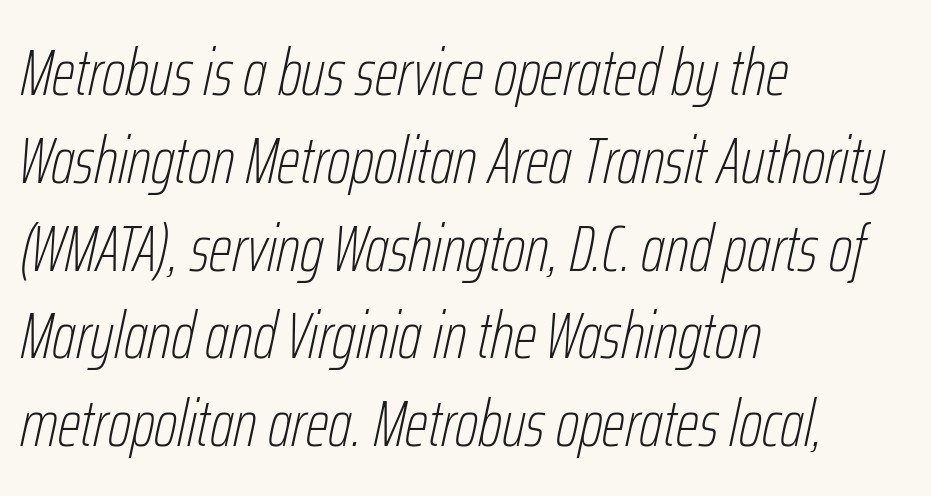
Anything drawn beneath the words? Only blank space. Caption: standard tracking, unaltered. Here the designer chose a conventional face with non-uniform glyph widths. When letters slant like this, we call the style italic. Think standard paragraph weight, or any step lighter than that. Leading: standard.
